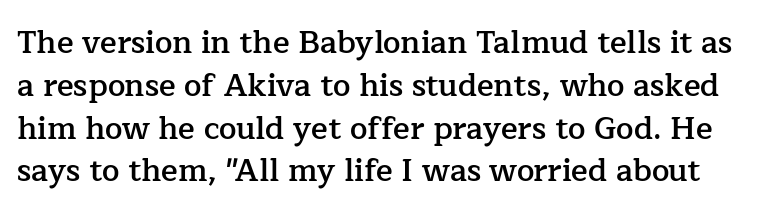
Q: Is the text bold? A: Semi-bold.
Q: Is the text italic (slanted)? A: No, it is upright.
Q: Is the typeface a serif or a sans-serif typeface? A: Serif.
Q: Is the text underlined? A: No.
Q: Is the spacing between letters normal or unusually wide? A: Normal.
Q: Is the spacing between lines tight, normal or loose? A: Normal.
Q: Width (condensed, normal, or wide)? A: Normal.
Q: Stroke contrast? A: Low.
Q: x-height? A: Medium.
Q: Monospaced? A: No.
